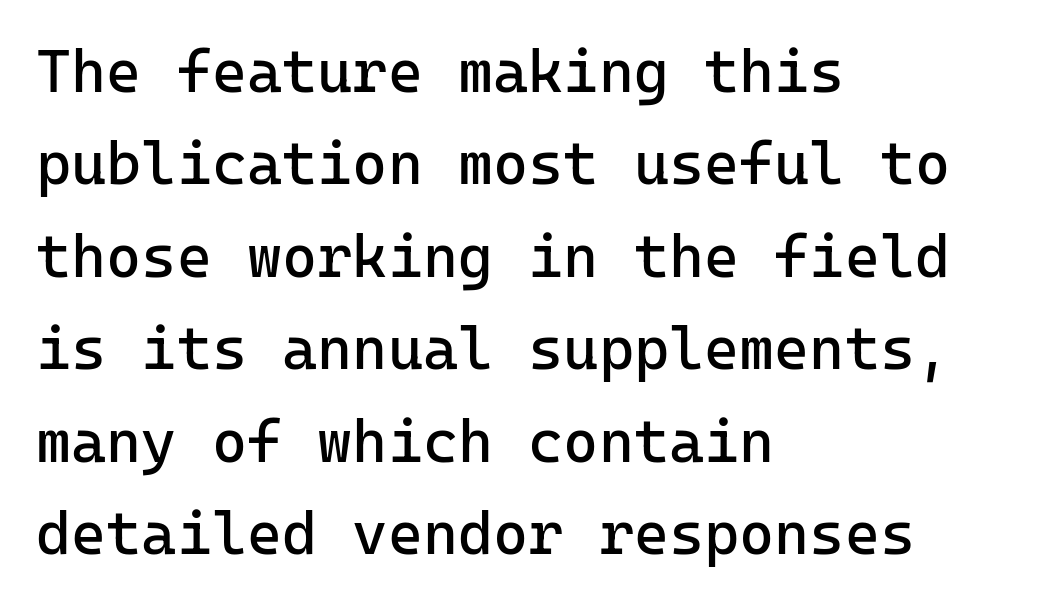
The image shows 60 px regular-weight sans-serif type, upright; set left-aligned, normal line spacing (1.54x), normal letter spacing, not underlined; low stroke contrast and a medium x-height.
